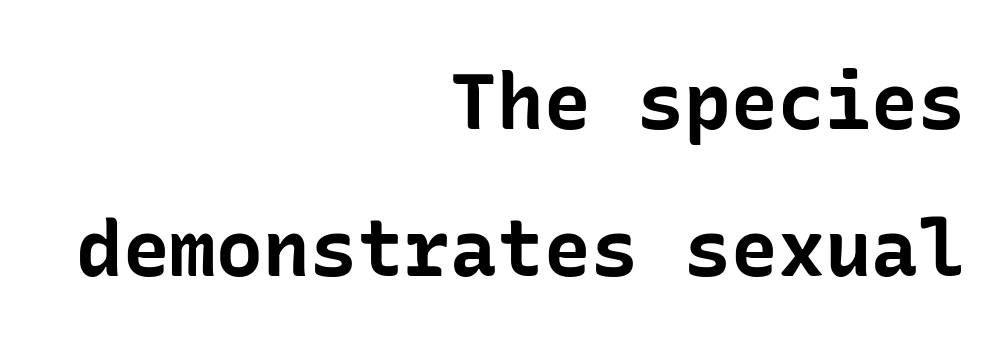
The type is set solid horizontally, with unmodified tracking. The characters display no serif detailing; their extremities are plain. Does the lettering tilt? It doesn't — this is upright. The setting favours the right margin, as signatures and pull-quotes sometimes do. The passage shown is emphatically bold.
